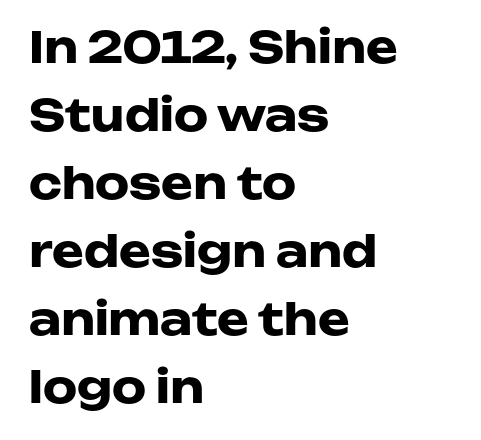
The image shows 43 px heavy, wide sans-serif type, upright; set left-aligned, normal line spacing (1.58x), normal letter spacing, not underlined; low stroke contrast and a medium x-height.
